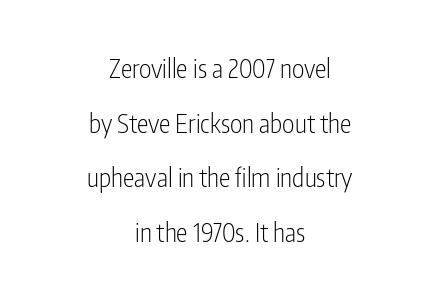
{"italic": "no", "bold": "no", "underline": "no", "align": "center", "line_spacing": "loose", "line_spacing_ratio": 2.1, "letter_spacing": "normal", "letter_spacing_em": 0.0, "glyph_px": 26}
